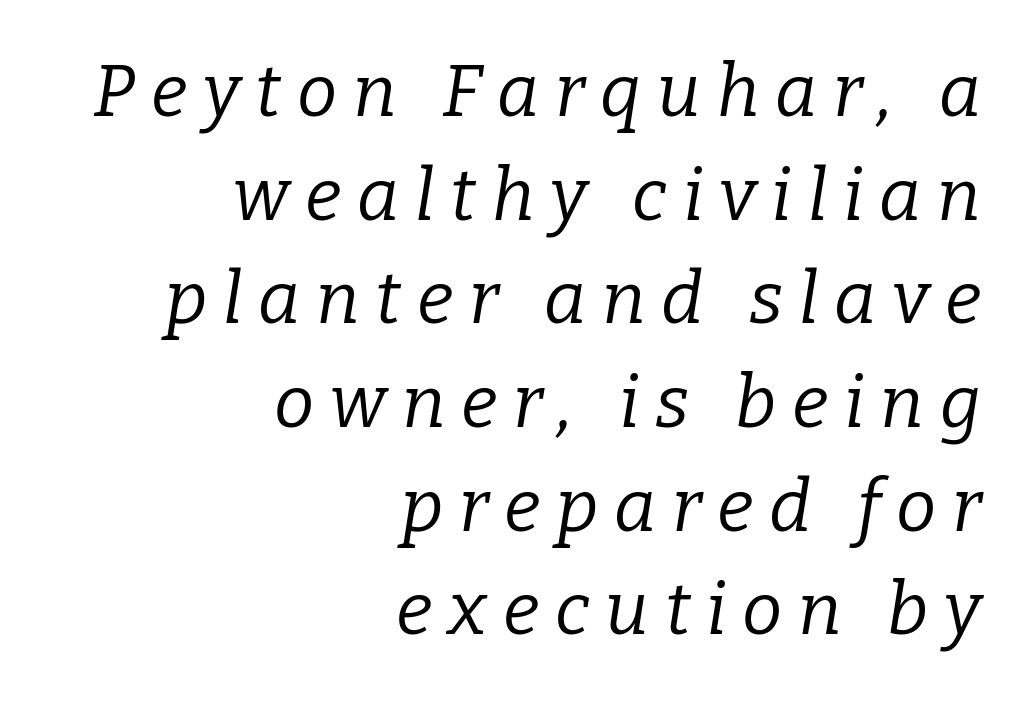
{"serif": "yes", "italic": "yes", "lean": "right", "slant_degrees": 9, "bold": "no", "weight": "regular", "width": "normal", "stroke_contrast": "low", "x_height": "medium", "monospaced": "no", "underline": "no", "align": "right", "line_spacing": "normal", "line_spacing_ratio": 1.44, "letter_spacing": "wide", "letter_spacing_em": 0.22, "glyph_px": 72}
